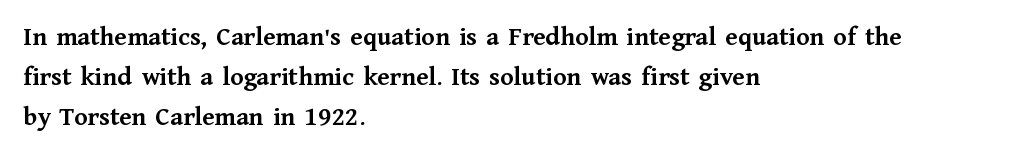
The image shows 27 px bold type, upright; set left-aligned, normal line spacing (1.49x), normal letter spacing, not underlined.
